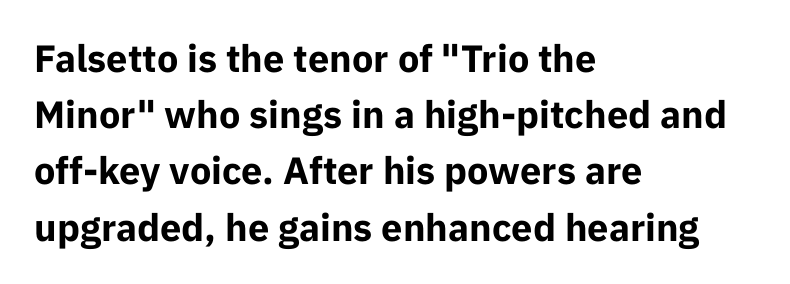
Q: Is the text bold? A: Yes.
Q: Is the text italic (slanted)? A: No, it is upright.
Q: Is the typeface a serif or a sans-serif typeface? A: Sans-serif.
Q: Is the text underlined? A: No.
Q: How is the paragraph aligned? A: Left-aligned.
Q: Is the spacing between letters normal or unusually wide? A: Normal.
Q: Is the spacing between lines tight, normal or loose? A: Normal.
Q: Width (condensed, normal, or wide)? A: Normal.
Q: Stroke contrast? A: Low.
Q: x-height? A: Medium.
Q: Monospaced? A: No.
